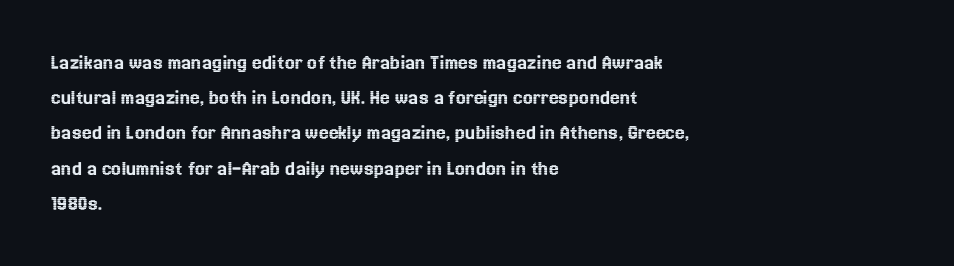
The image shows 22 px text type, upright; set left-aligned, normal line spacing (1.6x), normal letter spacing, not underlined.
